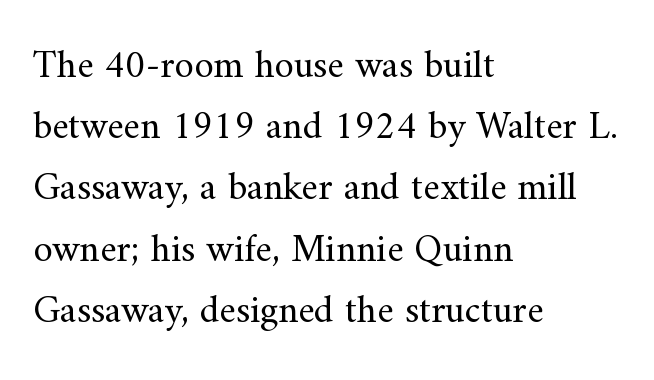
The letters sit at their default tracking, neither squeezed nor spread. To sum up the face: it has serifs. Is this a fixed-width face? No — the glyphs have proportional, varying widths. Stroke thickness stays within the range of a standard reading face or lighter. Every row of glyphs begins at an identical x-position on the left. A clean baseline with only descenders dipping below it.
